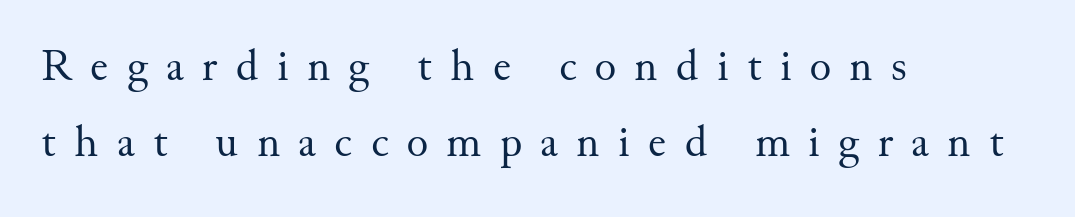
Ordinary non-slanted type is in use. Is the block centered? No — it sits flush against the left margin. The passage shown stacks its lines at a standard gap. Underline: absent. Spacing verdict: proportional, widths tailored to each character.
